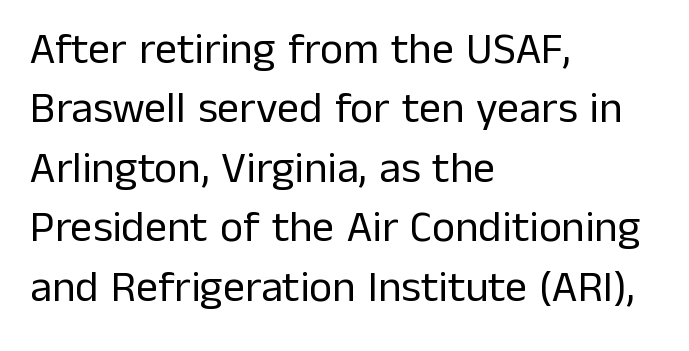
{"serif": "no", "italic": "no", "bold": "no", "weight": "regular", "width": "normal", "stroke_contrast": "low", "x_height": "medium", "monospaced": "no", "underline": "no", "align": "left", "line_spacing": "normal", "line_spacing_ratio": 1.35, "letter_spacing": "normal", "letter_spacing_em": 0.0, "glyph_px": 44}
